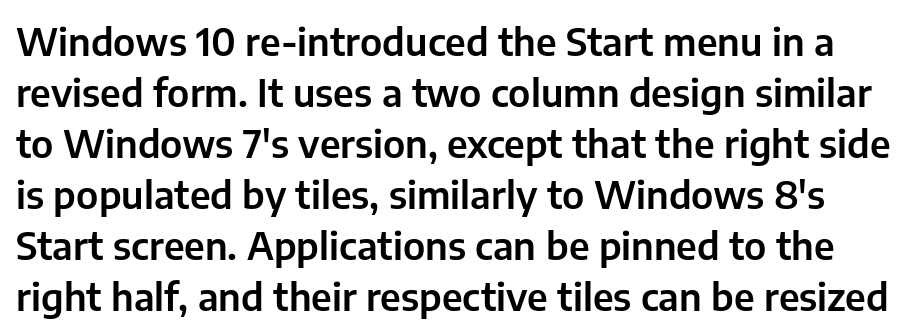
{"serif": "no", "italic": "no", "width": "normal", "stroke_contrast": "low", "x_height": "medium", "monospaced": "no", "underline": "no", "line_spacing": "normal", "line_spacing_ratio": 1.34, "letter_spacing": "normal", "letter_spacing_em": 0.0, "glyph_px": 38}
